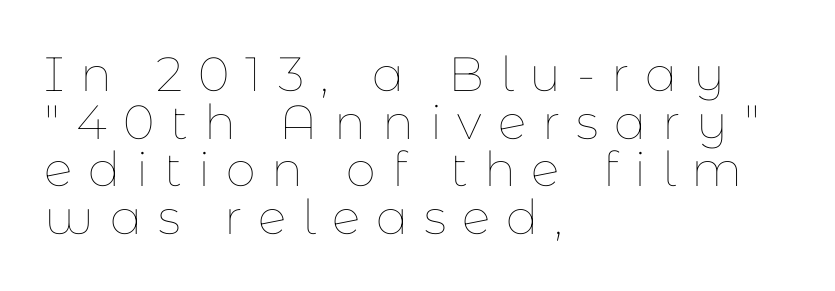
Vertical spacing — tight. Does the lettering tilt? It doesn't — this is upright. Visually the block forms a straight wall on the left and a jagged coastline on the right. Words appear elongated and porous because spacing is wide.
